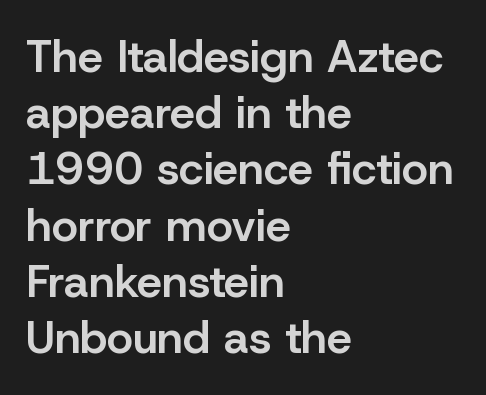
{"serif": "no", "italic": "no", "bold": "semi", "weight": "semibold", "width": "normal", "stroke_contrast": "low", "x_height": "medium", "monospaced": "no", "underline": "no", "align": "left", "line_spacing": "normal", "line_spacing_ratio": 1.25, "letter_spacing": "normal", "letter_spacing_em": 0.0, "glyph_px": 45}
